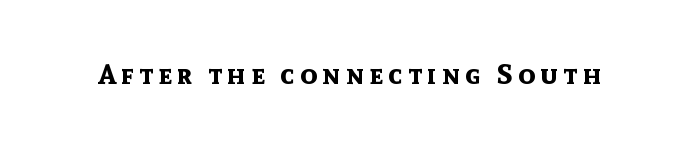
{"serif": "no", "italic": "no", "bold": "yes", "weight": "bold", "width": "normal", "x_height": "medium", "monospaced": "no", "underline": "no", "glyph_px": 28}
